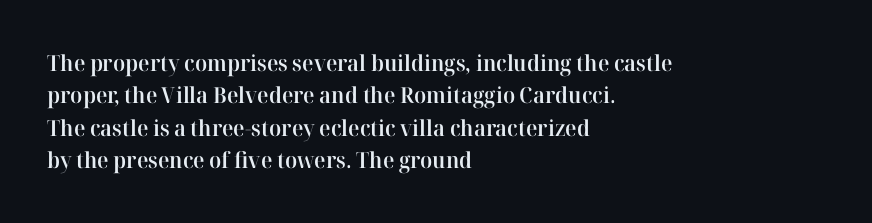
{"italic": "no", "bold": "semi", "underline": "no", "align": "left", "line_spacing": "normal", "line_spacing_ratio": 1.47, "letter_spacing": "normal", "letter_spacing_em": 0.0, "glyph_px": 22}
